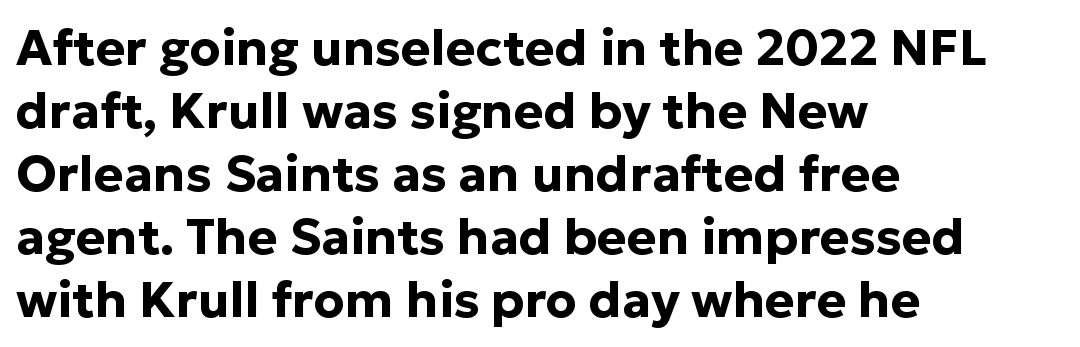
{"serif": "no", "italic": "no", "bold": "yes", "weight": "bold", "width": "normal", "stroke_contrast": "low", "x_height": "medium", "monospaced": "no", "underline": "no", "align": "left", "line_spacing": "normal", "line_spacing_ratio": 1.26, "letter_spacing": "normal", "letter_spacing_em": 0.0, "glyph_px": 50}
